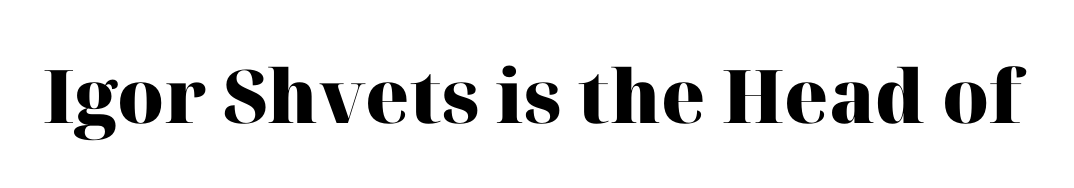
{"serif": "yes", "italic": "no", "bold": "yes", "weight": "heavy", "width": "normal", "stroke_contrast": "high", "x_height": "medium", "monospaced": "no", "underline": "no", "letter_spacing": "normal", "letter_spacing_em": 0.0, "glyph_px": 74}
